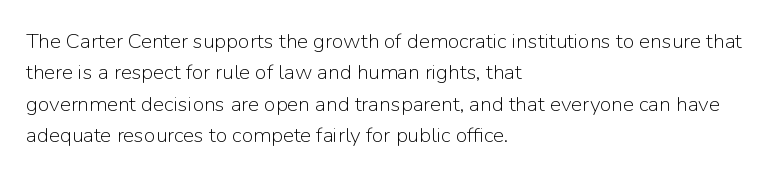
Q: Is the text bold? A: No.
Q: Is the text italic (slanted)? A: No, it is upright.
Q: Is the text underlined? A: No.
Q: How is the paragraph aligned? A: Left-aligned.
Q: Is the spacing between letters normal or unusually wide? A: Normal.
Q: Is the spacing between lines tight, normal or loose? A: Normal.
